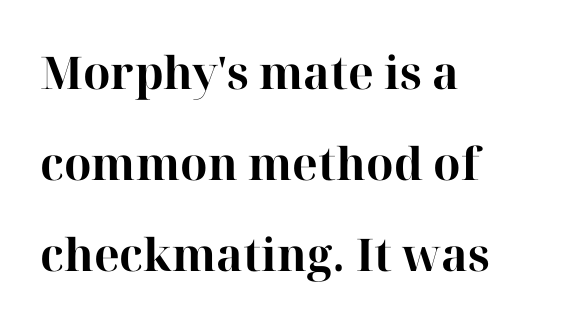
{"serif": "yes", "italic": "no", "bold": "yes", "weight": "bold", "width": "normal", "stroke_contrast": "high", "x_height": "medium", "monospaced": "no", "underline": "no", "align": "left", "line_spacing": "loose", "line_spacing_ratio": 2.02, "letter_spacing": "normal", "letter_spacing_em": 0.0, "glyph_px": 45}
